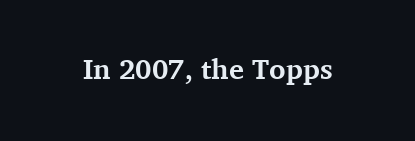
The font family rendered here belongs to the serif group. The rendering uses a bold face; every stroke is thick and dark. Designer's note — italics off, roman on. Letters rest on an invisible, unmarked baseline.
